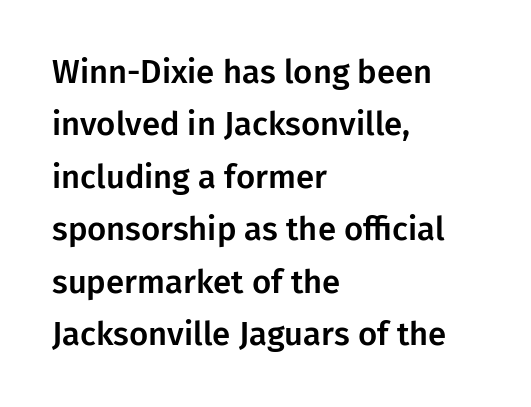
Q: Is the text italic (slanted)? A: No, it is upright.
Q: Is the typeface a serif or a sans-serif typeface? A: Sans-serif.
Q: Is the text underlined? A: No.
Q: How is the paragraph aligned? A: Left-aligned.
Q: Is the spacing between letters normal or unusually wide? A: Normal.
Q: Is the spacing between lines tight, normal or loose? A: Normal.
Q: Width (condensed, normal, or wide)? A: Normal.
Q: Stroke contrast? A: Low.
Q: x-height? A: Medium.
Q: Monospaced? A: No.
